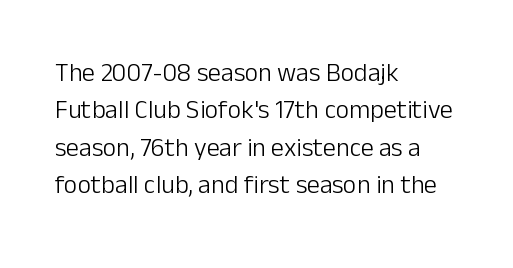
{"italic": "no", "bold": "no", "underline": "no", "align": "left", "line_spacing": "normal", "line_spacing_ratio": 1.44, "letter_spacing": "normal", "letter_spacing_em": 0.0, "glyph_px": 26}
